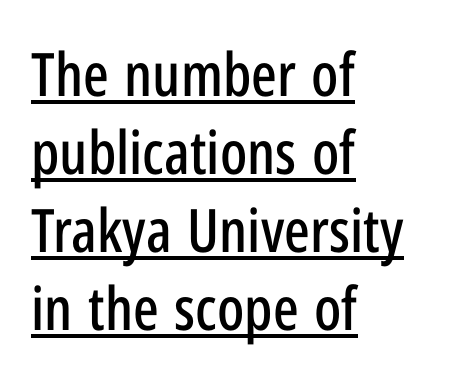
Q: Is the text italic (slanted)? A: No, it is upright.
Q: Is the typeface a serif or a sans-serif typeface? A: Sans-serif.
Q: Is the text underlined? A: Yes.
Q: How is the paragraph aligned? A: Left-aligned.
Q: Is the spacing between letters normal or unusually wide? A: Normal.
Q: Is the spacing between lines tight, normal or loose? A: Normal.
Q: Width (condensed, normal, or wide)? A: Condensed.
Q: Stroke contrast? A: Low.
Q: x-height? A: Medium.
Q: Monospaced? A: No.
